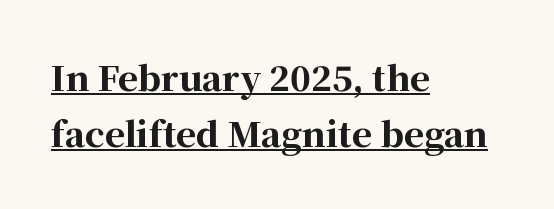
The letters advance in unequal steps, a hallmark of proportional type. Letterform terminals end in serifs throughout the passage. Weight check: bold — yes, fully. Designer's note — italics off, roman on.
